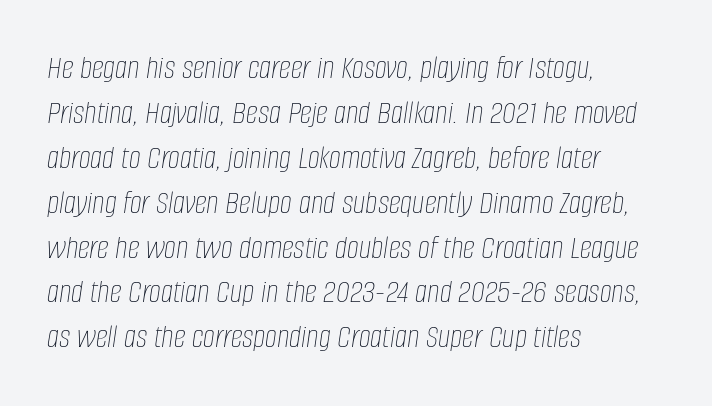
The axis of the letterforms is tilted away from vertical. The lines sit at an ordinary, default distance from one another. The line texture is even and compact thanks to regular tracking. The paragraph shown leans on its left margin. A typesetter would call this proportional, since set widths differ per character.
